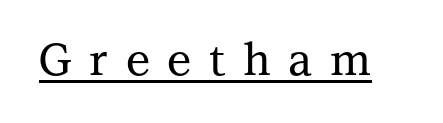
Q: Is the text italic (slanted)? A: No, it is upright.
Q: Is the typeface a serif or a sans-serif typeface? A: Serif.
Q: Is the text underlined? A: Yes.
Q: Is the spacing between letters normal or unusually wide? A: Unusually wide.
Q: Width (condensed, normal, or wide)? A: Normal.
Q: Stroke contrast? A: Medium.
Q: x-height? A: Medium.
Q: Monospaced? A: No.
